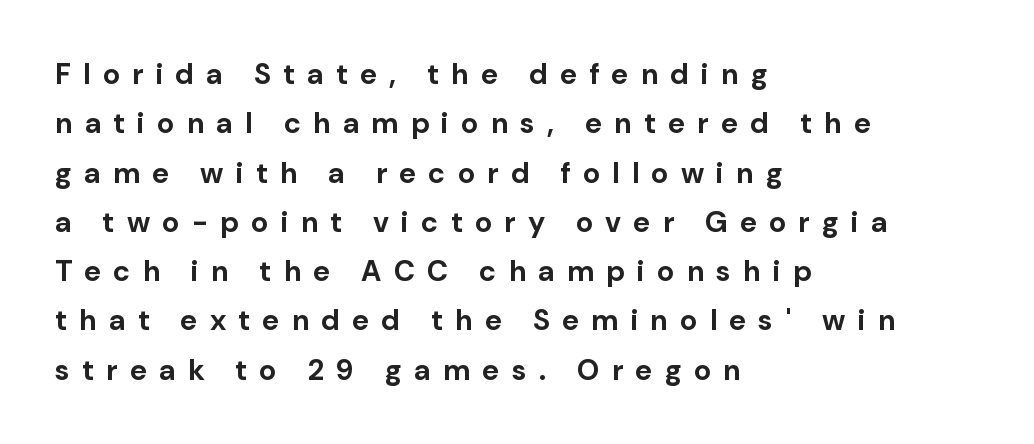
One glance says typical: line gaps are just what's usual. The passage shown has open, widely tracked lettering throughout. The passage shown is typed in a proportional face where columns would drift. The face used here has the dense, thick strokes of a bold. Reading down the block, your eye returns to a fixed left position each line.
